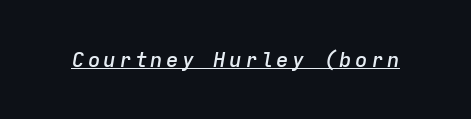
{"italic": "yes", "lean": "right", "slant_degrees": 9, "bold": "semi", "underline": "yes", "glyph_px": 21}
